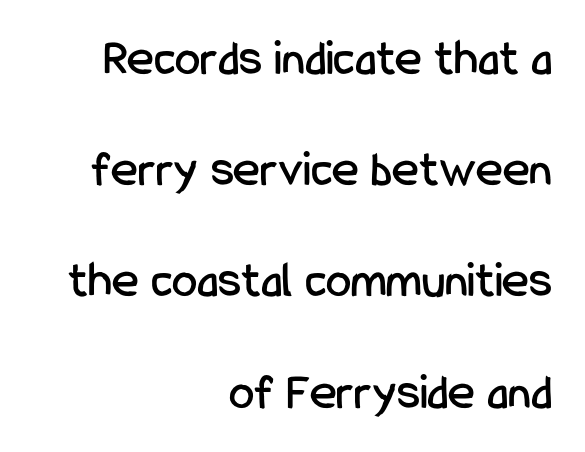
The image shows 51 px condensed sans-serif type, upright; set right-aligned, loose line spacing (2.18x), normal letter spacing, not underlined; low stroke contrast and a medium x-height.
